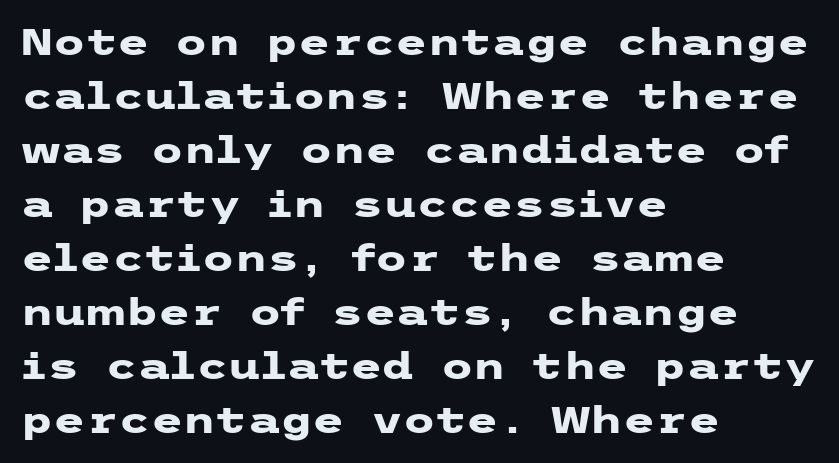
The image shows 37 px heavy, wide sans-serif type, upright; set left-aligned, normal line spacing (1.46x), normal letter spacing, not underlined; low stroke contrast and a medium x-height.
